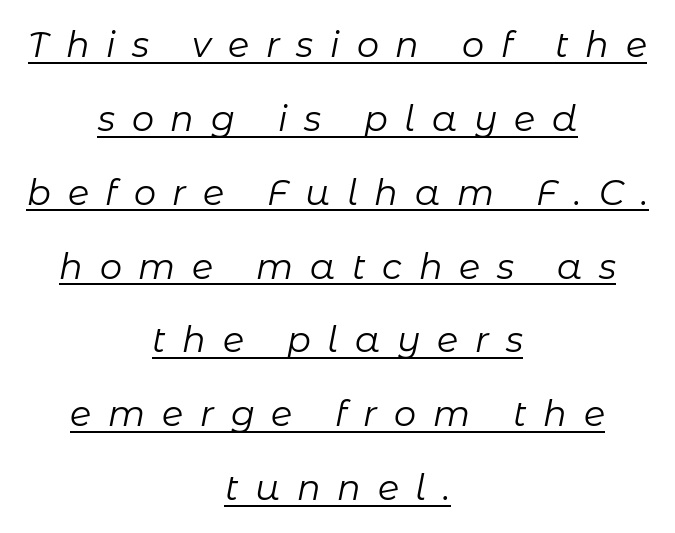
{"italic": "yes", "lean": "right", "slant_degrees": 11, "bold": "no", "weight": "regular", "width": "normal", "stroke_contrast": "low", "x_height": "medium", "monospaced": "no", "underline": "yes", "align": "center", "line_spacing": "loose", "line_spacing_ratio": 2.11, "letter_spacing": "wide", "letter_spacing_em": 0.48, "glyph_px": 35}
